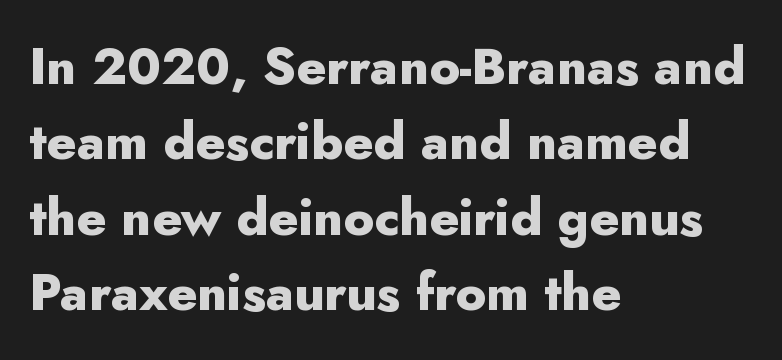
Q: Is the text bold? A: Yes.
Q: Is the text italic (slanted)? A: No, it is upright.
Q: Is the typeface a serif or a sans-serif typeface? A: Sans-serif.
Q: Is the text underlined? A: No.
Q: How is the paragraph aligned? A: Left-aligned.
Q: Is the spacing between letters normal or unusually wide? A: Normal.
Q: Is the spacing between lines tight, normal or loose? A: Normal.
Q: Width (condensed, normal, or wide)? A: Normal.
Q: Stroke contrast? A: Low.
Q: x-height? A: Small.
Q: Monospaced? A: No.
